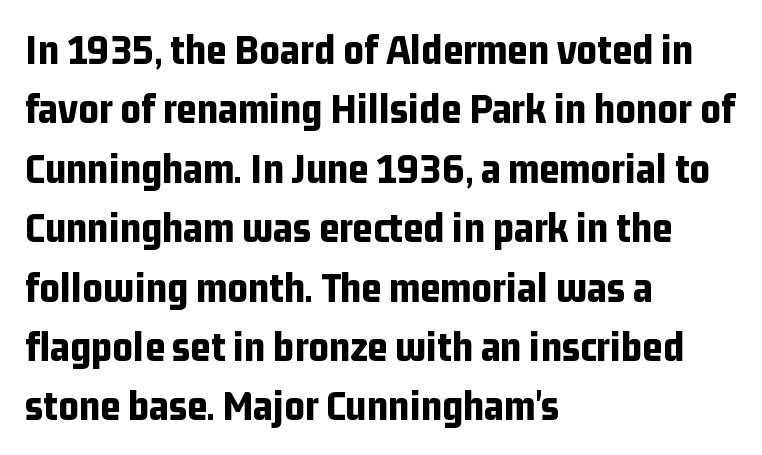
The image shows 44 px bold, condensed sans-serif type, upright; set left-aligned, normal line spacing (1.35x), normal letter spacing, not underlined; low stroke contrast and a medium x-height.
